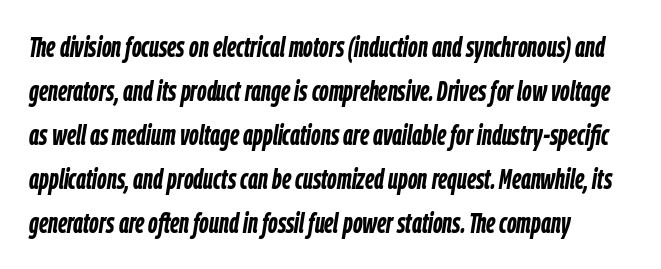
The image shows 28 px semibold, condensed type, italic (leaning right); set left-aligned, normal line spacing (1.57x), normal letter spacing, not underlined; low stroke contrast and a medium x-height.
